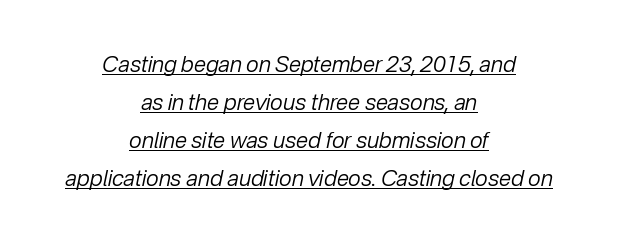
This is not heavy type; no bold has been used. Characters follow at the spacing the type designer built in. These characters rest on top of a visible drawn line. Italic: yes, the glyphs are oblique. Caption: multi-line text, centered on the measure.
